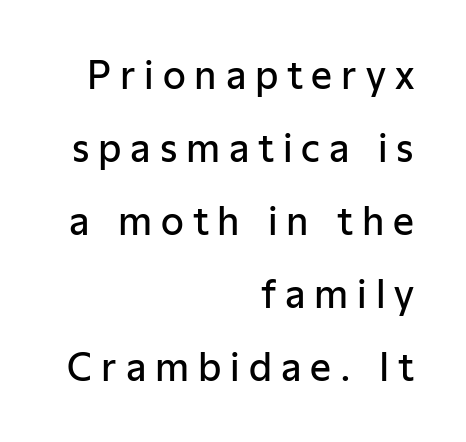
The image shows 37 px semibold sans-serif type, upright; set right-aligned, loose line spacing (1.97x), unusually wide letter spacing (+0.24 em), not underlined; low stroke contrast and a medium x-height.
